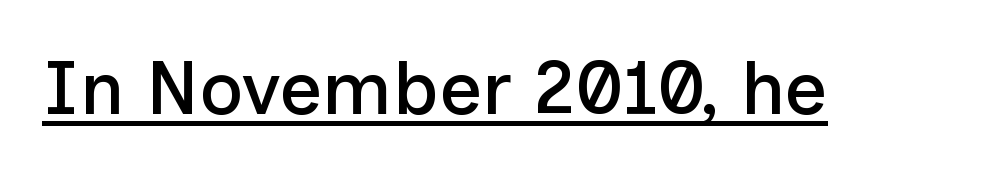
{"serif": "no", "italic": "no", "width": "normal", "stroke_contrast": "low", "x_height": "medium", "monospaced": "no", "underline": "yes", "letter_spacing": "normal", "letter_spacing_em": 0.0, "glyph_px": 75}
